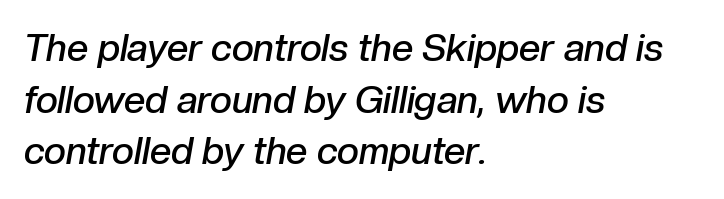
The image shows 38 px semibold type, italic (leaning right); set left-aligned, normal line spacing (1.36x), normal letter spacing, not underlined; low stroke contrast and a medium x-height.
